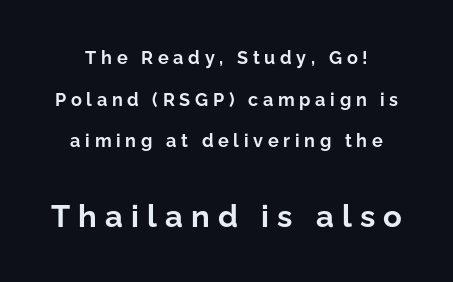
Q: Is the text bold? A: Yes.
Q: Is the text italic (slanted)? A: No, it is upright.
Q: Is the typeface a serif or a sans-serif typeface? A: Sans-serif.
Q: Is the text underlined? A: No.
Q: Is the spacing between letters normal or unusually wide? A: Unusually wide.
Q: Is the spacing between lines tight, normal or loose? A: Loose.
Q: Which block of text is set in a larger size, the first (top) or the second (bottom)? A: The second (bottom) one.
Q: Width (condensed, normal, or wide)? A: Normal.
Q: Stroke contrast? A: Low.
Q: x-height? A: Medium.
Q: Monospaced? A: No.
